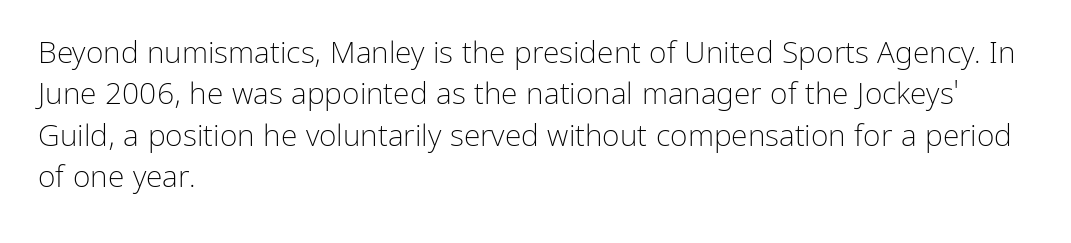
This rendering employs a face without finishing strokes, i.e., a sans-serif. Anything drawn beneath the words? Only blank space. Which margin do the lines hug? The left one — the right edge is uneven. This sample keeps an unexceptional amount of space between lines. Do the characters align in a grid? No, the font is proportional.
